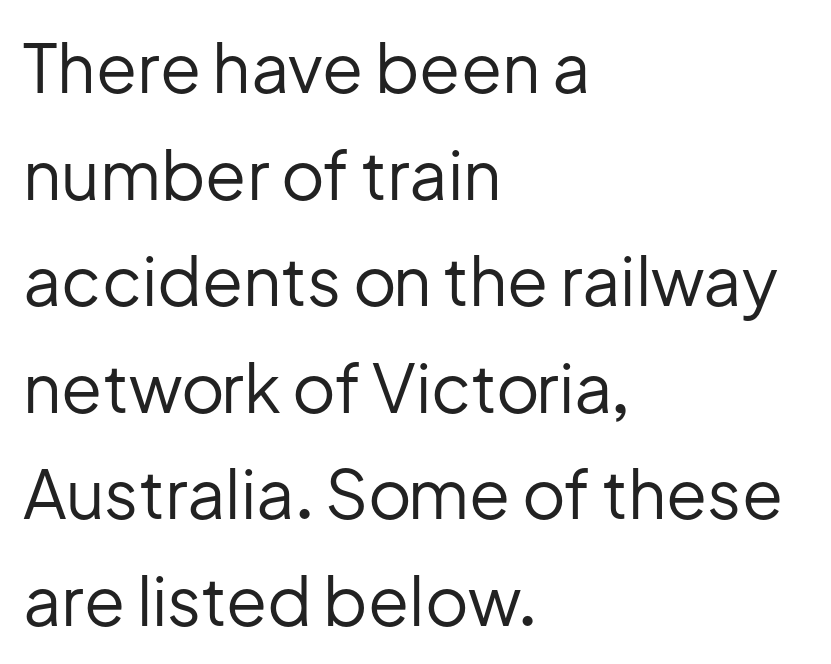
{"serif": "no", "italic": "no", "bold": "no", "weight": "regular", "width": "normal", "stroke_contrast": "low", "x_height": "medium", "monospaced": "no", "underline": "no", "align": "left", "line_spacing": "normal", "line_spacing_ratio": 1.59, "letter_spacing": "normal", "letter_spacing_em": 0.0, "glyph_px": 67}
